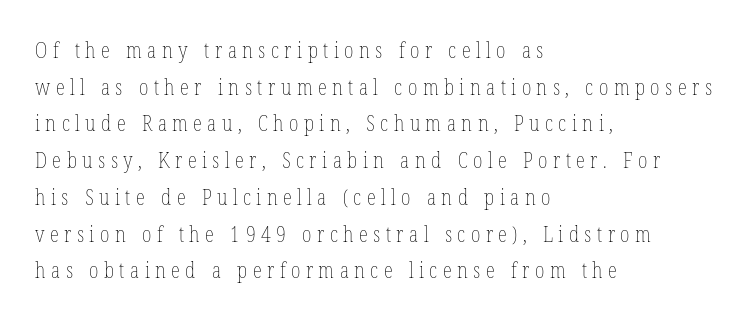
No italicization has been applied; the sample stays upright. Nothing heavy about these letters — not bold at all. Notice how the passage keeps a crisp vertical edge on the left only. A clean baseline with only descenders dipping below it. Caption: expanded tracking, letters set apart.
